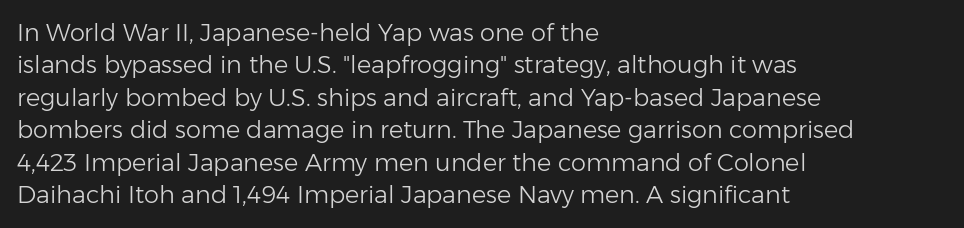
Q: Is the text bold? A: No.
Q: Is the text italic (slanted)? A: No, it is upright.
Q: Is the text underlined? A: No.
Q: How is the paragraph aligned? A: Left-aligned.
Q: Is the spacing between letters normal or unusually wide? A: Normal.
Q: Is the spacing between lines tight, normal or loose? A: Normal.
